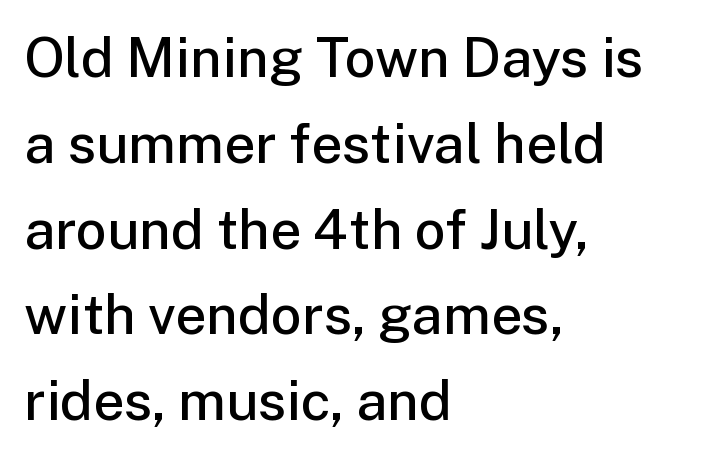
The image shows 55 px semibold sans-serif type, upright; set left-aligned, normal line spacing (1.56x), normal letter spacing, not underlined; low stroke contrast and a medium x-height.
